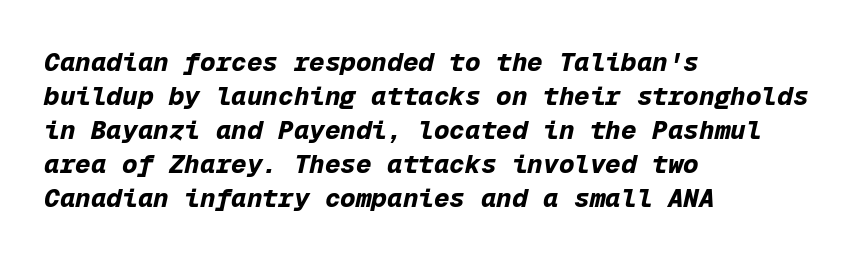
{"italic": "yes", "lean": "right", "slant_degrees": 12, "bold": "yes", "underline": "no", "align": "left", "line_spacing": "normal", "line_spacing_ratio": 1.31, "letter_spacing": "normal", "letter_spacing_em": 0.0, "glyph_px": 26}
